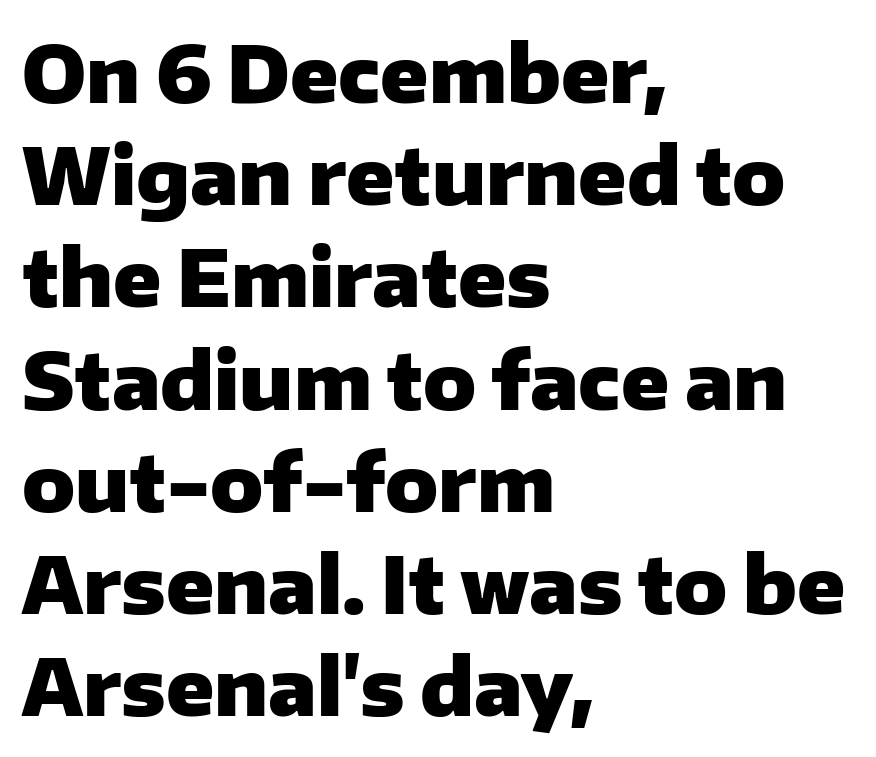
The face used here is rendered with its standard letterfit. Anything drawn beneath the words? Only blank space. Proportional: the letters do not fall into vertical columns. Short and long lines alike share a common starting point at left. The characters look thick and weighty, a clear bold.
